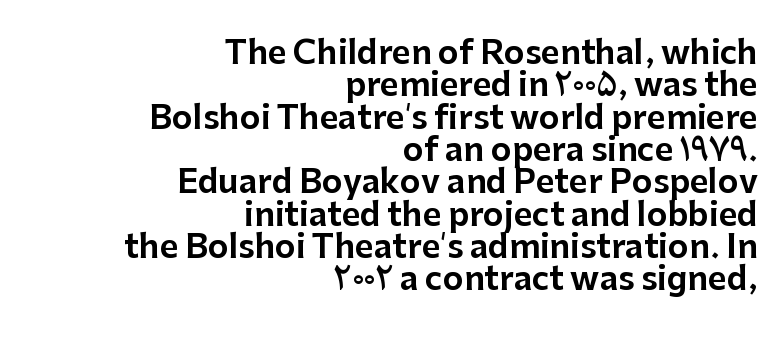
The block of text is dense from top to bottom, with scant space between rows. Tall strokes in this sample are plumb rather than angled. Note the varied advance widths — an 'i' is clearly narrower than an 'm'. Short and long lines alike share a common ending point at right.
